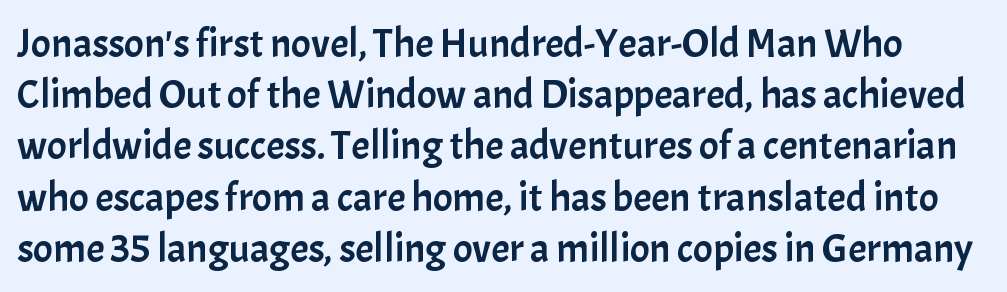
Q: Is the text italic (slanted)? A: No, it is upright.
Q: Is the typeface a serif or a sans-serif typeface? A: Sans-serif.
Q: Is the text underlined? A: No.
Q: Is the spacing between letters normal or unusually wide? A: Normal.
Q: Is the spacing between lines tight, normal or loose? A: Normal.
Q: Width (condensed, normal, or wide)? A: Normal.
Q: Stroke contrast? A: Low.
Q: x-height? A: Medium.
Q: Monospaced? A: No.
